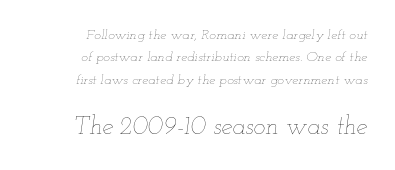
Q: Is the text bold? A: No.
Q: Is the text italic (slanted)? A: Yes, it leans right by about 12 degrees.
Q: Is the text underlined? A: No.
Q: How is the paragraph aligned? A: Right-aligned.
Q: Is the spacing between letters normal or unusually wide? A: Normal.
Q: Is the spacing between lines tight, normal or loose? A: Normal.
Q: Which block of text is set in a larger size, the first (top) or the second (bottom)? A: The second (bottom) one.
